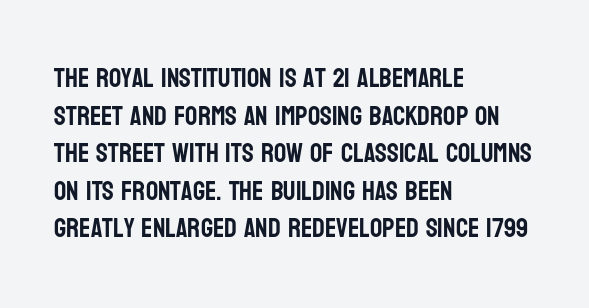
Q: Is the text italic (slanted)? A: No, it is upright.
Q: Is the text underlined? A: No.
Q: How is the paragraph aligned? A: Left-aligned.
Q: Is the spacing between letters normal or unusually wide? A: Normal.
Q: Is the spacing between lines tight, normal or loose? A: Normal.
